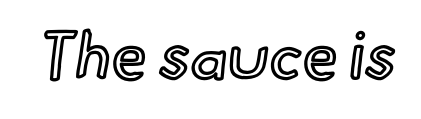
{"width": "normal", "x_height": "small", "monospaced": "no", "underline": "no", "letter_spacing": "normal", "letter_spacing_em": 0.0, "glyph_px": 65}
